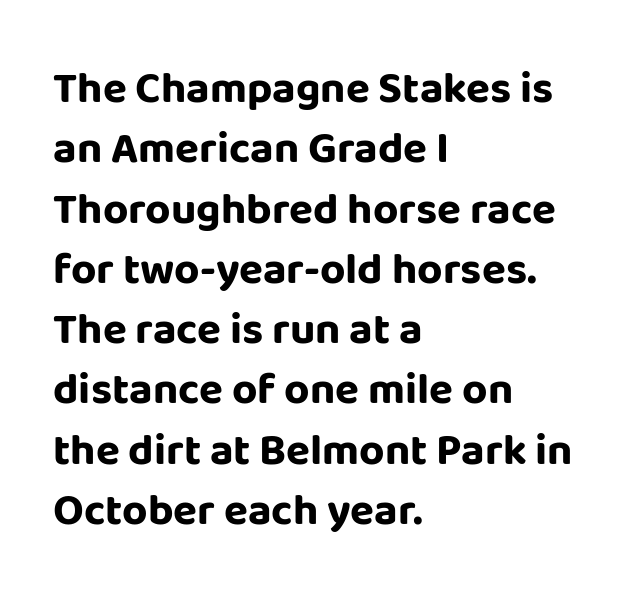
The image shows 44 px bold sans-serif type, upright; set left-aligned, normal line spacing (1.37x), normal letter spacing, not underlined; low stroke contrast and a large x-height.
